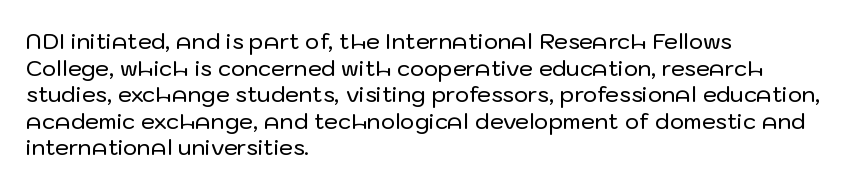
Q: Is the text italic (slanted)? A: No, it is upright.
Q: Is the text underlined? A: No.
Q: How is the paragraph aligned? A: Left-aligned.
Q: Is the spacing between letters normal or unusually wide? A: Normal.
